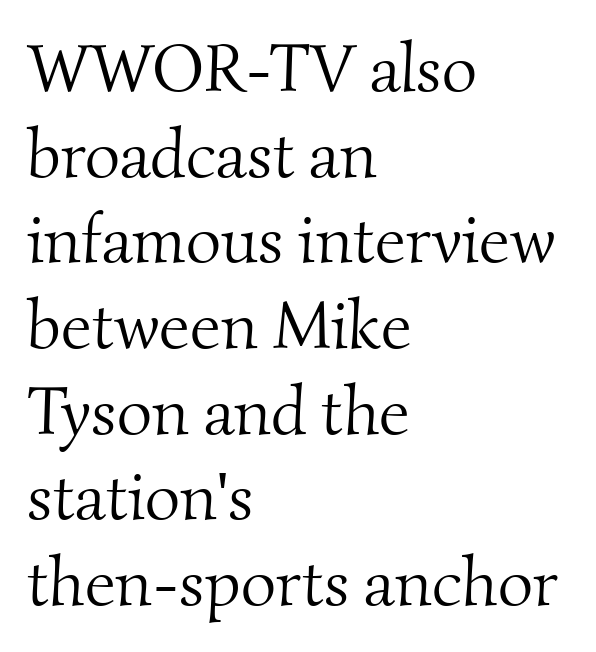
Q: Is the text bold? A: No.
Q: Is the typeface a serif or a sans-serif typeface? A: Serif.
Q: Is the text underlined? A: No.
Q: How is the paragraph aligned? A: Left-aligned.
Q: Is the spacing between letters normal or unusually wide? A: Normal.
Q: Is the spacing between lines tight, normal or loose? A: Normal.
Q: Width (condensed, normal, or wide)? A: Normal.
Q: Stroke contrast? A: Medium.
Q: x-height? A: Small.
Q: Monospaced? A: No.
